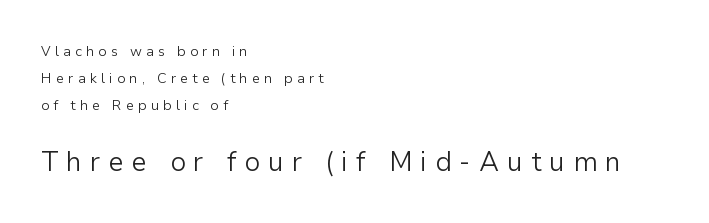
The lines in this sample share a left origin and differ only in where they stop. This sample uses an upright cut, with every glyph sitting square on the baseline. Just letters on the line, the space beneath them empty. Each word looks stretched out because of the extra space between its letters.
